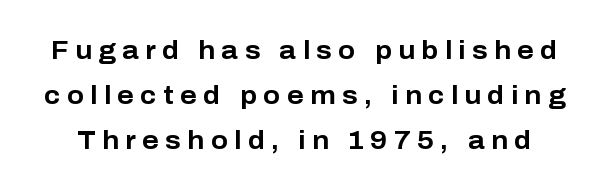
Just letters on the line, the space beneath them empty. Characters remain perfectly vertical along every line. I'd describe the lettering as bold — thick and assertive. Tracking here is generous; glyphs stand well apart from one another.
